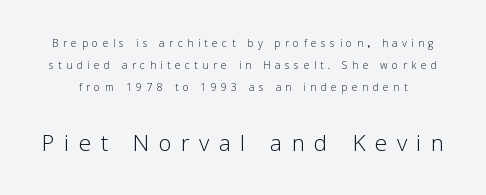
Descender tails drop into unmarked territory. A typesetter would label this face a sans. Character widths vary here, with narrow letters taking less room than wide ones. Which chunk is bigger? The second one — the bottom block dwarfs the top.
